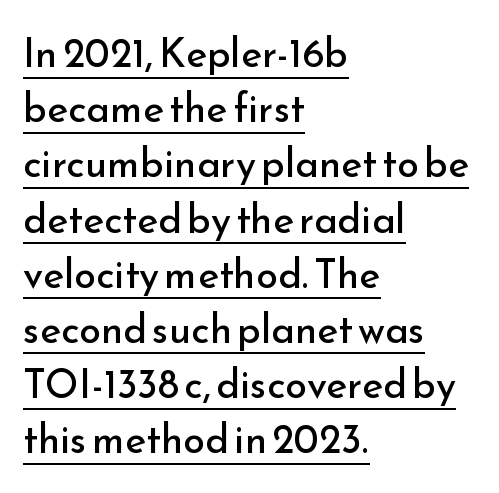
Q: Is the text bold? A: No.
Q: Is the text italic (slanted)? A: No, it is upright.
Q: Is the typeface a serif or a sans-serif typeface? A: Sans-serif.
Q: Is the text underlined? A: Yes.
Q: How is the paragraph aligned? A: Left-aligned.
Q: Is the spacing between letters normal or unusually wide? A: Normal.
Q: Is the spacing between lines tight, normal or loose? A: Normal.
Q: Width (condensed, normal, or wide)? A: Normal.
Q: Stroke contrast? A: Low.
Q: x-height? A: Small.
Q: Monospaced? A: No.
